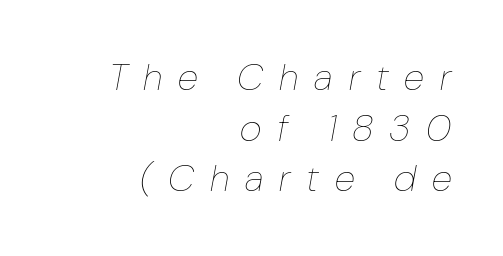
The image shows 38 px thin, condensed type, italic (leaning right); set right-aligned, normal line spacing (1.33x), unusually wide letter spacing (+0.42 em), not underlined; low stroke contrast and a medium x-height.
